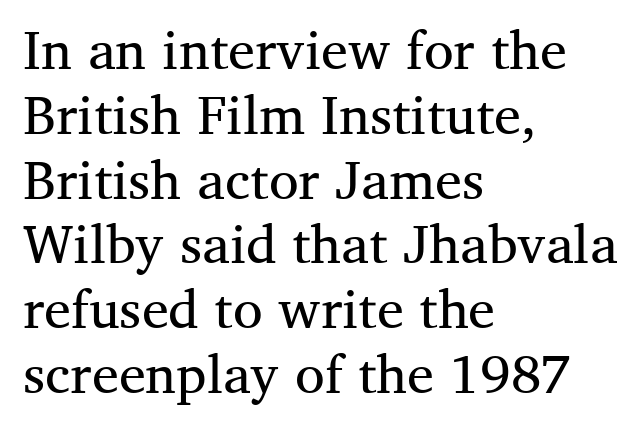
Q: Is the text bold? A: No.
Q: Is the text italic (slanted)? A: No, it is upright.
Q: Is the typeface a serif or a sans-serif typeface? A: Serif.
Q: Is the text underlined? A: No.
Q: How is the paragraph aligned? A: Left-aligned.
Q: Is the spacing between letters normal or unusually wide? A: Normal.
Q: Width (condensed, normal, or wide)? A: Normal.
Q: Stroke contrast? A: Medium.
Q: x-height? A: Medium.
Q: Monospaced? A: No.
